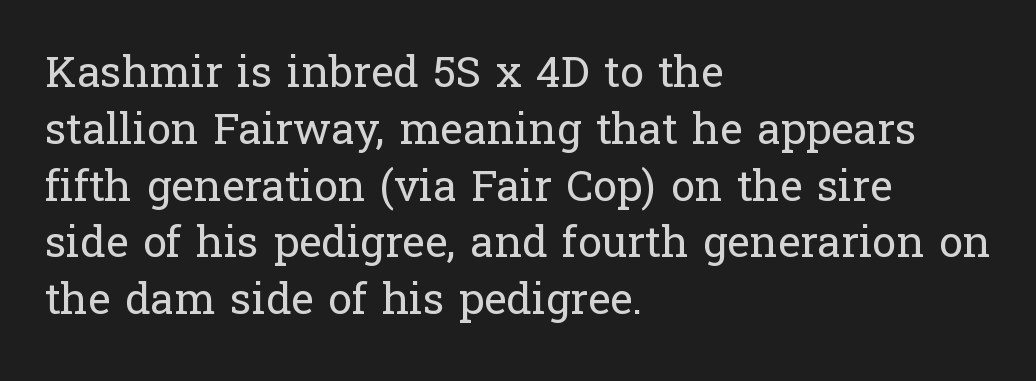
The image shows 43 px regular-weight serif type, upright; set left-aligned, normal line spacing (1.32x), normal letter spacing, not underlined; low stroke contrast and a medium x-height.
